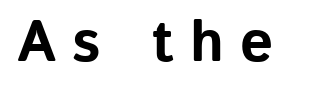
{"serif": "no", "italic": "no", "bold": "yes", "weight": "bold", "width": "normal", "stroke_contrast": "low", "x_height": "medium", "monospaced": "no", "underline": "no", "letter_spacing": "wide", "letter_spacing_em": 0.27, "glyph_px": 58}
